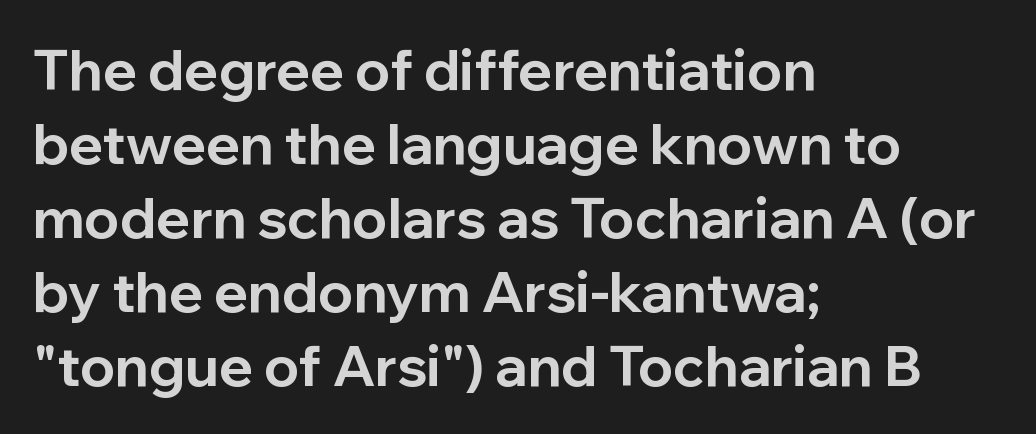
Q: Is the text bold? A: Yes.
Q: Is the text italic (slanted)? A: No, it is upright.
Q: Is the typeface a serif or a sans-serif typeface? A: Sans-serif.
Q: Is the text underlined? A: No.
Q: How is the paragraph aligned? A: Left-aligned.
Q: Is the spacing between letters normal or unusually wide? A: Normal.
Q: Is the spacing between lines tight, normal or loose? A: Normal.
Q: Width (condensed, normal, or wide)? A: Normal.
Q: Stroke contrast? A: Low.
Q: x-height? A: Medium.
Q: Monospaced? A: No.
